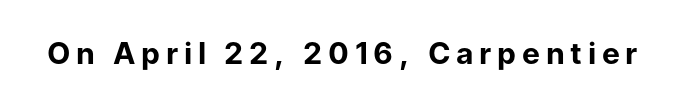
The face used here is proportionally spaced, like ordinary book or web type. Each letter's strokes conclude bluntly, with no projecting serifs. In terms of posture, this sample is upright. Set as a true bold cut, around the 700 mark.
